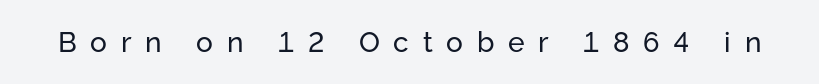
The characters display no serif detailing; their extremities are plain. Posture: straight, roman, zero tilt. Characters follow at a spacing far wider than the type designer built in. The letters advance in unequal steps, a hallmark of proportional type. Weight: regular or lighter.
